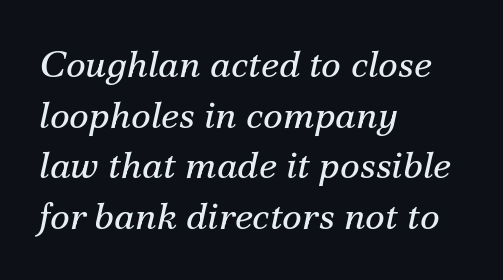
Beneath every word, the page is bare. The gaps between neighbouring characters are ordinary and unremarkable. I'd call this a serif setting — the letters wear small feet. The letters advance in unequal steps, a hallmark of proportional type.
